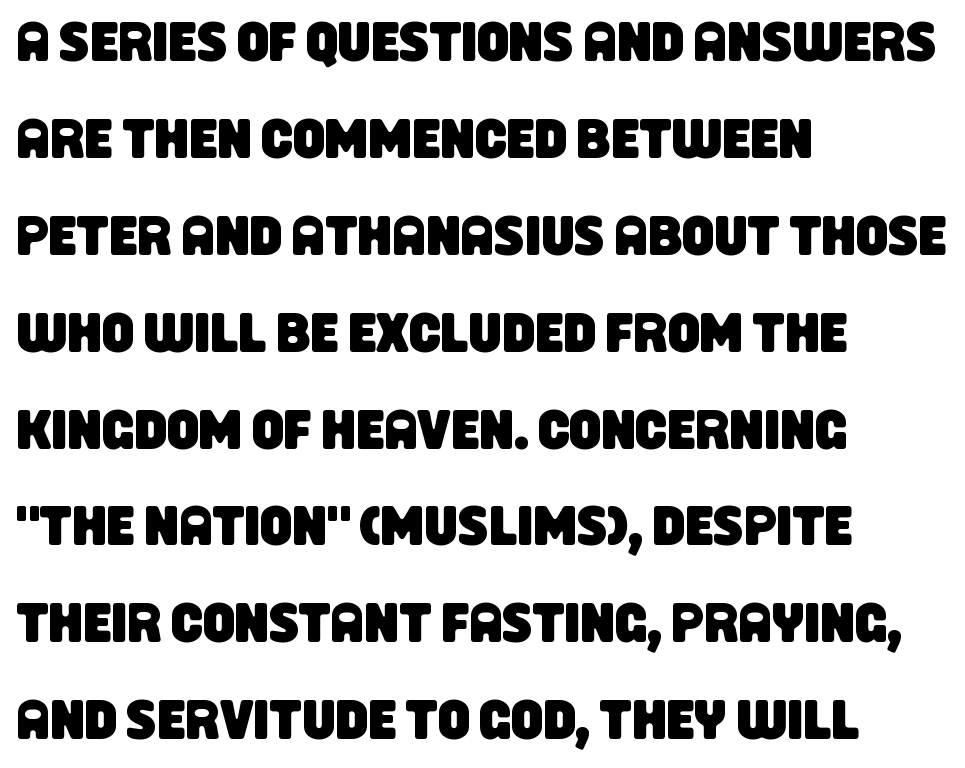
Q: Is the typeface a serif or a sans-serif typeface? A: Sans-serif.
Q: Is the text underlined? A: No.
Q: How is the paragraph aligned? A: Left-aligned.
Q: Is the spacing between letters normal or unusually wide? A: Normal.
Q: Width (condensed, normal, or wide)? A: Condensed.
Q: Stroke contrast? A: Low.
Q: x-height? A: Large.
Q: Monospaced? A: No.
